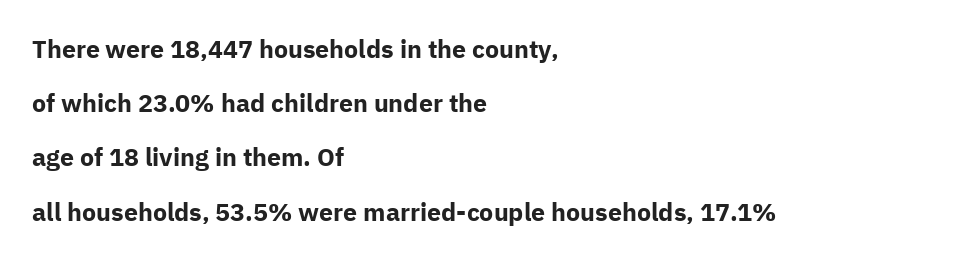
{"italic": "no", "bold": "yes", "underline": "no", "align": "left", "line_spacing": "loose", "line_spacing_ratio": 2.17, "letter_spacing": "normal", "letter_spacing_em": 0.0, "glyph_px": 25}
